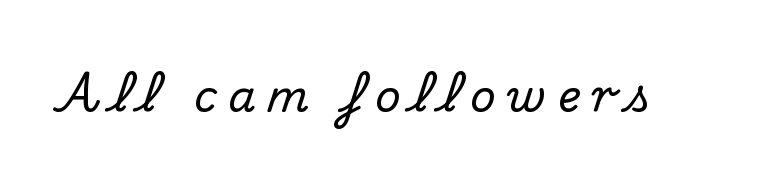
Q: Is the text italic (slanted)? A: Yes.
Q: Is the typeface a serif or a sans-serif typeface? A: Serif.
Q: Is the text underlined? A: No.
Q: Is the spacing between letters normal or unusually wide? A: Unusually wide.
Q: Width (condensed, normal, or wide)? A: Normal.
Q: Stroke contrast? A: Medium.
Q: x-height? A: Small.
Q: Monospaced? A: No.
